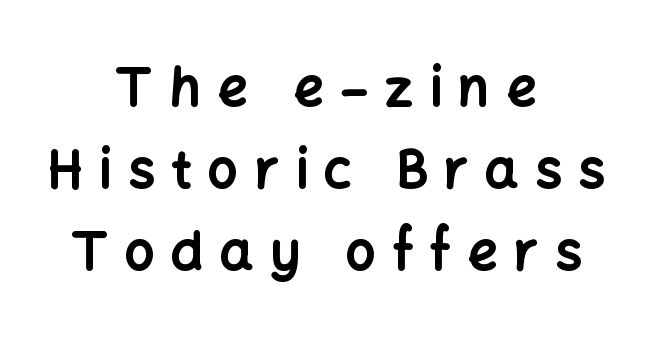
Q: Is the text bold? A: Yes.
Q: Is the text italic (slanted)? A: No, it is upright.
Q: Is the typeface a serif or a sans-serif typeface? A: Sans-serif.
Q: Is the text underlined? A: No.
Q: How is the paragraph aligned? A: Centered.
Q: Is the spacing between letters normal or unusually wide? A: Unusually wide.
Q: Is the spacing between lines tight, normal or loose? A: Normal.
Q: Width (condensed, normal, or wide)? A: Normal.
Q: Stroke contrast? A: Low.
Q: x-height? A: Medium.
Q: Monospaced? A: No.
